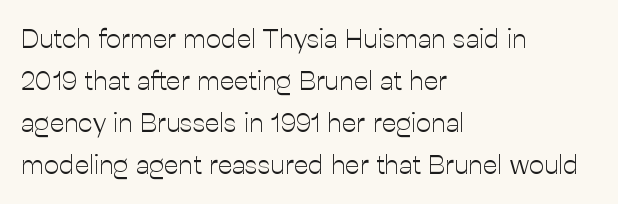
The image shows 27 px text type, upright; set left-aligned, normal line spacing (1.56x), normal letter spacing, not underlined.
